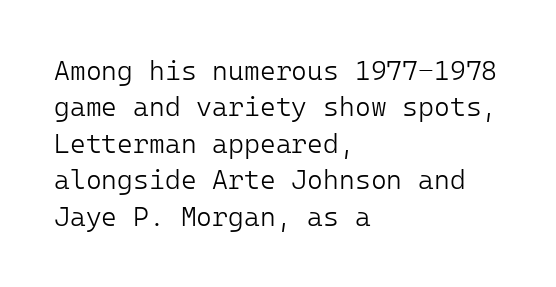
Upright lettering throughout. Reading down the column, the eye jumps a familiar distance to each next line. The typesetting does not lean heavy: it is not bold. Horizontal alignment here is leftward, the default for most running prose. The space directly below the letters is spotless. Glyph-to-glyph distance matches everyday printed text.
